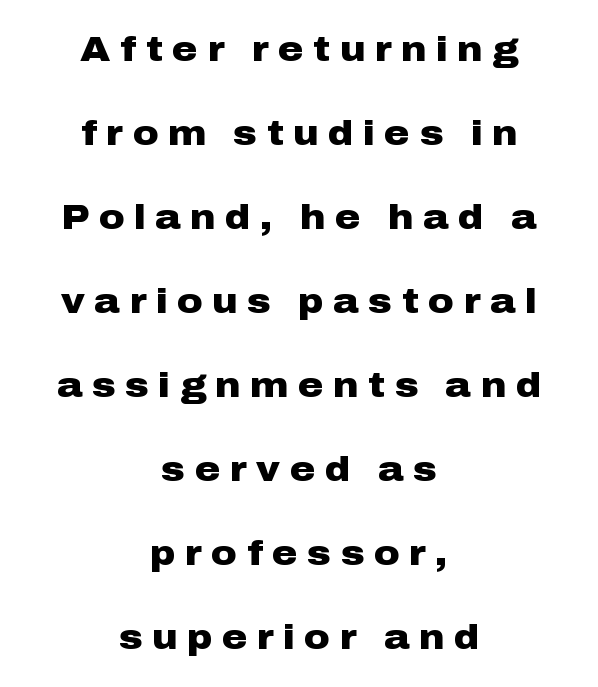
{"serif": "no", "italic": "no", "bold": "yes", "weight": "heavy", "width": "wide", "stroke_contrast": "low", "x_height": "medium", "monospaced": "no", "underline": "no", "align": "center", "line_spacing": "loose", "line_spacing_ratio": 2.4, "letter_spacing": "wide", "letter_spacing_em": 0.27, "glyph_px": 35}
